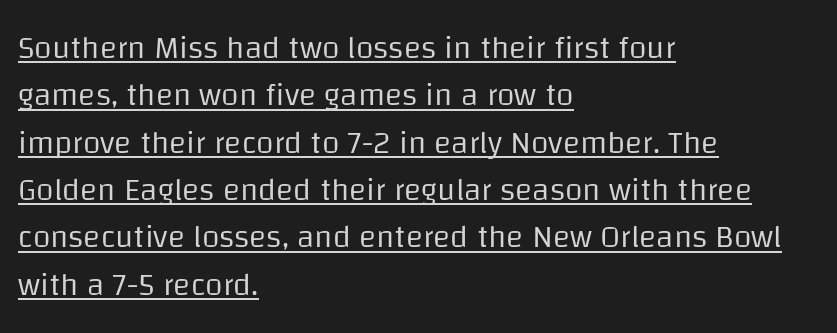
{"serif": "no", "italic": "no", "bold": "no", "weight": "regular", "width": "normal", "stroke_contrast": "low", "x_height": "large", "monospaced": "no", "underline": "yes", "align": "left", "line_spacing": "normal", "line_spacing_ratio": 1.48, "letter_spacing": "normal", "letter_spacing_em": 0.0, "glyph_px": 32}
